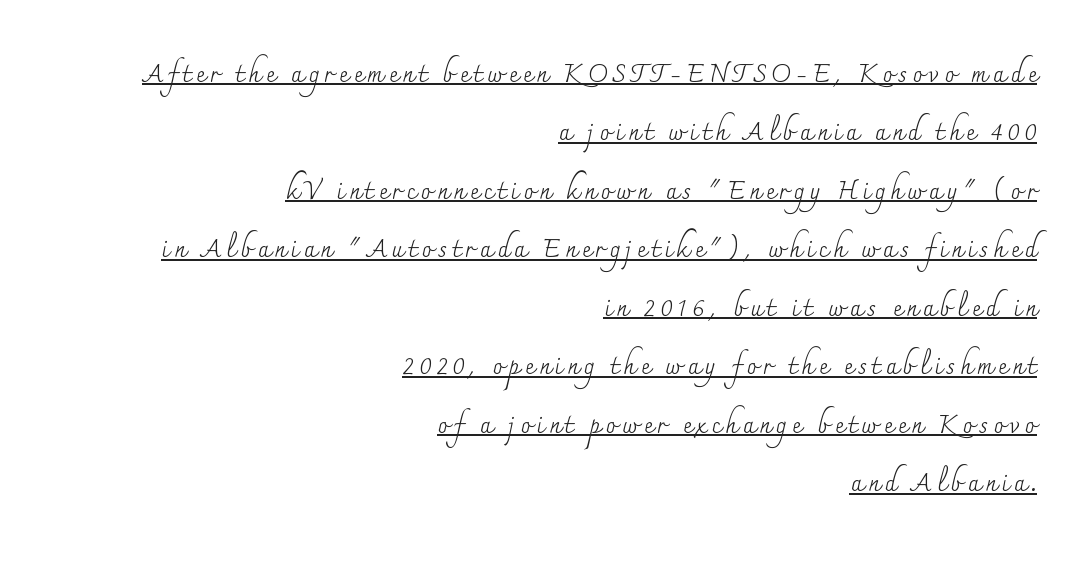
The image shows 25 px text type; set right-aligned, loose line spacing (2.34x), underlined.
